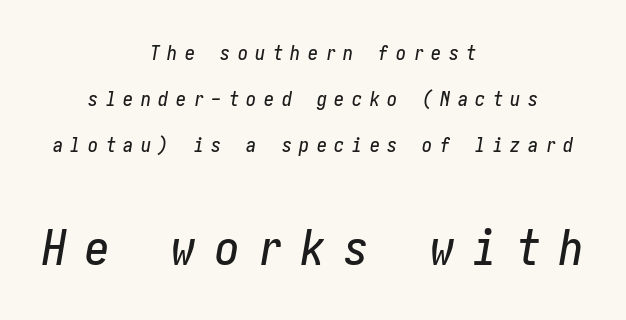
Q: Is the text italic (slanted)? A: Yes, it leans right by about 10 degrees.
Q: Is the text underlined? A: No.
Q: How is the paragraph aligned? A: Centered.
Q: Is the spacing between letters normal or unusually wide? A: Unusually wide.
Q: Is the spacing between lines tight, normal or loose? A: Loose.
Q: Which block of text is set in a larger size, the first (top) or the second (bottom)? A: The second (bottom) one.
Q: Width (condensed, normal, or wide)? A: Condensed.
Q: Stroke contrast? A: Low.
Q: x-height? A: Medium.
